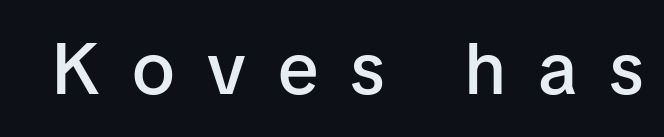
{"serif": "no", "italic": "no", "bold": "semi", "weight": "semibold", "width": "normal", "stroke_contrast": "low", "x_height": "medium", "monospaced": "no", "underline": "no", "letter_spacing": "wide", "letter_spacing_em": 0.44, "glyph_px": 73}
